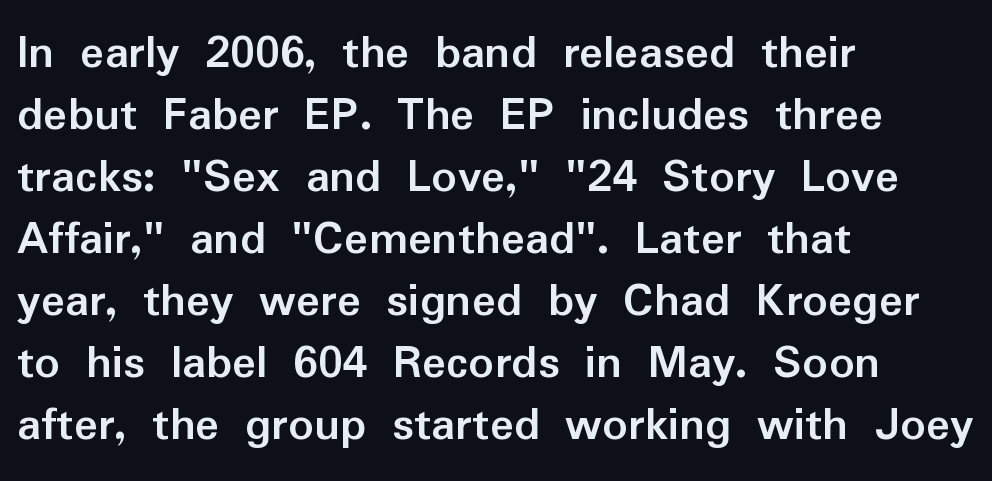
{"serif": "no", "italic": "no", "bold": "yes", "weight": "semibold", "width": "normal", "stroke_contrast": "low", "x_height": "medium", "monospaced": "no", "underline": "no", "align": "left", "line_spacing_ratio": 1.24, "letter_spacing": "normal", "letter_spacing_em": 0.0, "glyph_px": 50}
